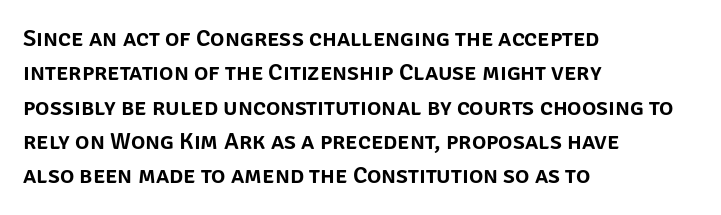
The rows are spaced the way most documents space them. Italic: no, the glyphs are upright roman. Reading down the block, your eye returns to a fixed left position each line. The words here are not underlined. Nothing unusual about the tracking: characters are spaced as the font intends.
